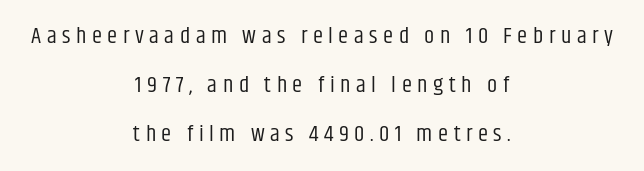
The image shows 23 px text type, upright; set centered, loose line spacing (2.13x), unusually wide letter spacing (+0.24 em), not underlined.
